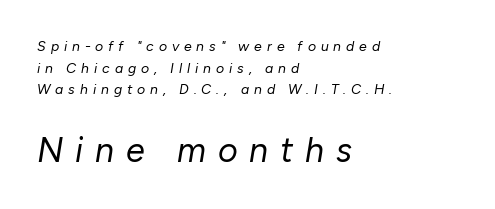
The face used here is proportionally spaced, like ordinary book or web type. The lettering tilts uniformly, giving the passage an italic look. Is this a heavy cut? Hardly; it is regular or lighter. Every row of glyphs begins at an identical x-position on the left. Reading top to bottom, the characters get bigger at the block break.
